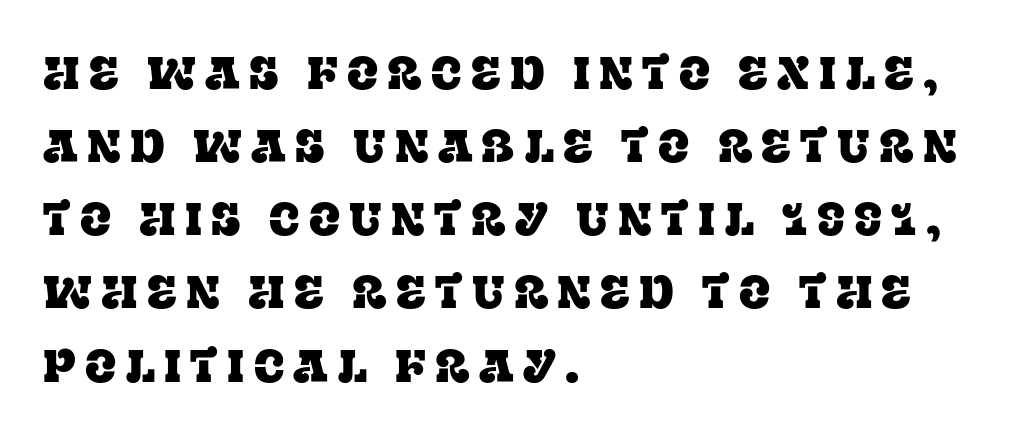
{"serif": "yes", "italic": "no", "width": "normal", "stroke_contrast": "low", "x_height": "large", "monospaced": "no", "underline": "no", "align": "left", "line_spacing": "normal", "line_spacing_ratio": 1.59, "letter_spacing": "wide", "letter_spacing_em": 0.2, "glyph_px": 46}
